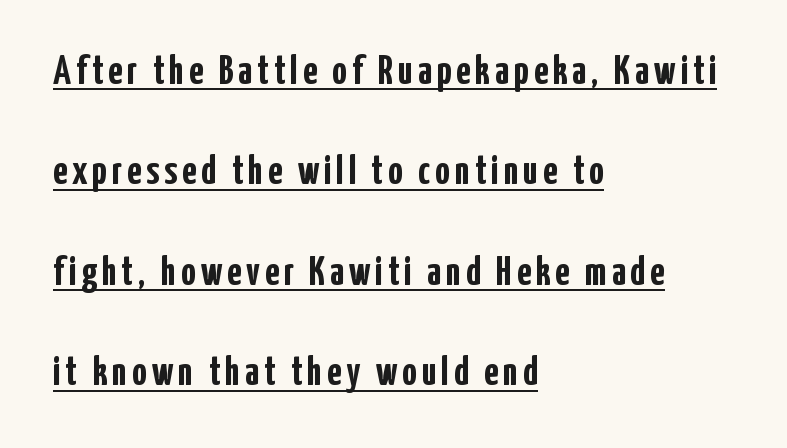
Q: Is the text bold? A: Yes.
Q: Is the text italic (slanted)? A: No, it is upright.
Q: Is the typeface a serif or a sans-serif typeface? A: Sans-serif.
Q: Is the text underlined? A: Yes.
Q: How is the paragraph aligned? A: Left-aligned.
Q: Is the spacing between lines tight, normal or loose? A: Loose.
Q: Width (condensed, normal, or wide)? A: Condensed.
Q: Stroke contrast? A: Low.
Q: x-height? A: Medium.
Q: Monospaced? A: No.
